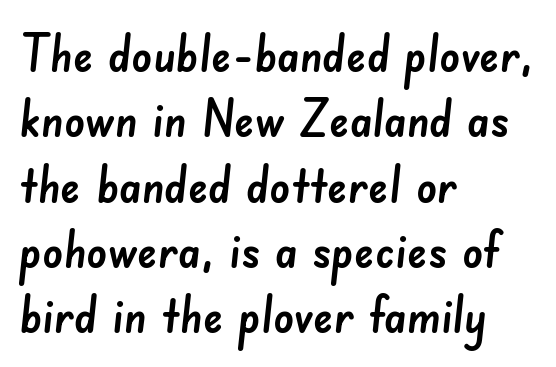
{"serif": "no", "width": "normal", "stroke_contrast": "low", "x_height": "small", "monospaced": "no", "underline": "no", "align": "left", "line_spacing": "normal", "line_spacing_ratio": 1.28, "letter_spacing": "normal", "letter_spacing_em": 0.0, "glyph_px": 51}
